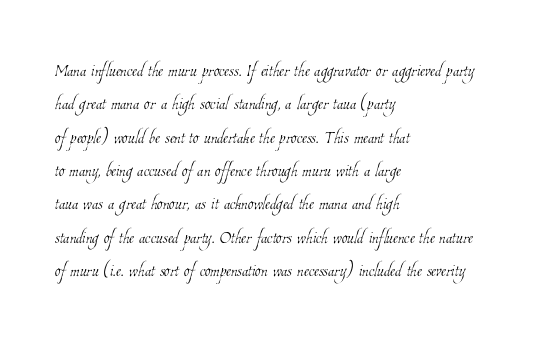
{"bold": "no", "underline": "no", "align": "left", "line_spacing": "normal", "line_spacing_ratio": 1.45, "letter_spacing": "normal", "letter_spacing_em": 0.0, "glyph_px": 23}
